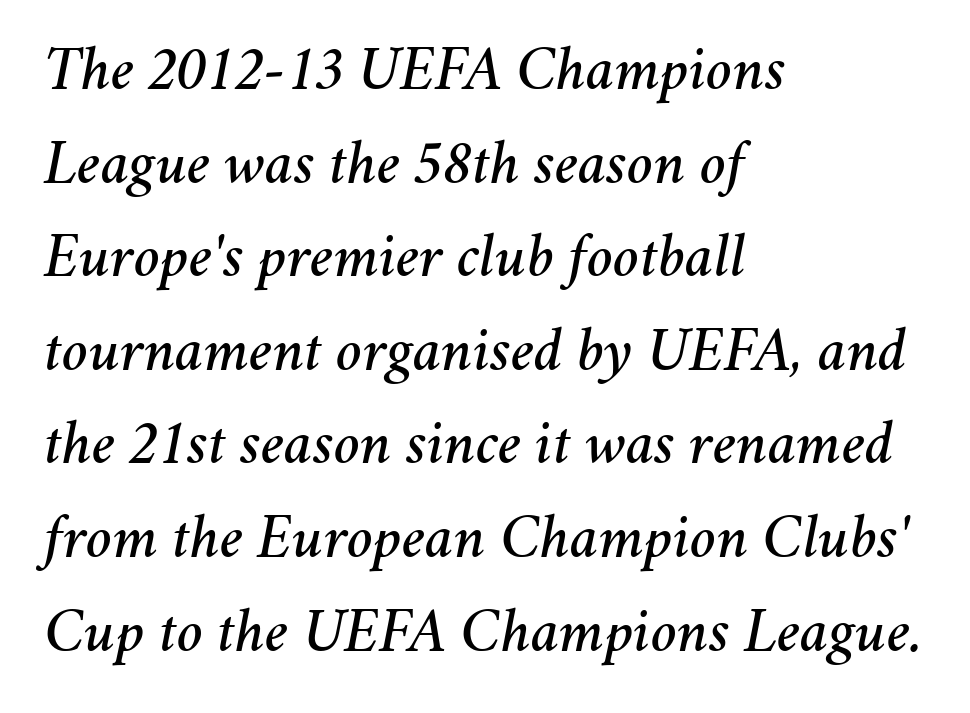
This sample has the flowing, uneven cadence of proportional lettering. Does the copy run flush right? No — it runs flush left. Would a proofreader flag this as italicized? Yes. Anything drawn beneath the words? Only blank space. Observe the ordinary spacing: letters are neighbours, not strangers. The rows are spaced the way most documents space them.
